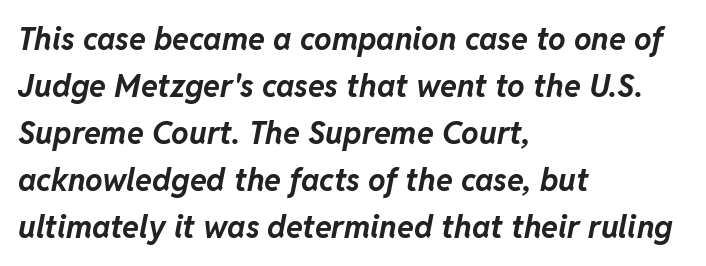
{"italic": "yes", "lean": "right", "slant_degrees": 11, "bold": "yes", "weight": "bold", "width": "normal", "stroke_contrast": "low", "x_height": "medium", "monospaced": "no", "underline": "no", "align": "left", "line_spacing": "normal", "line_spacing_ratio": 1.52, "letter_spacing": "normal", "letter_spacing_em": 0.0, "glyph_px": 31}
